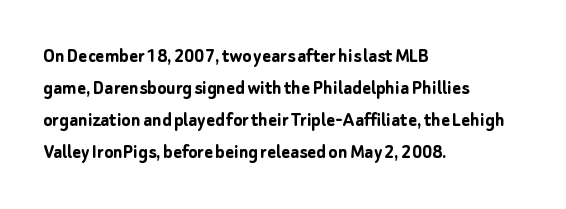
The image shows 21 px bold type, upright; set left-aligned, normal line spacing (1.53x), normal letter spacing, not underlined.
